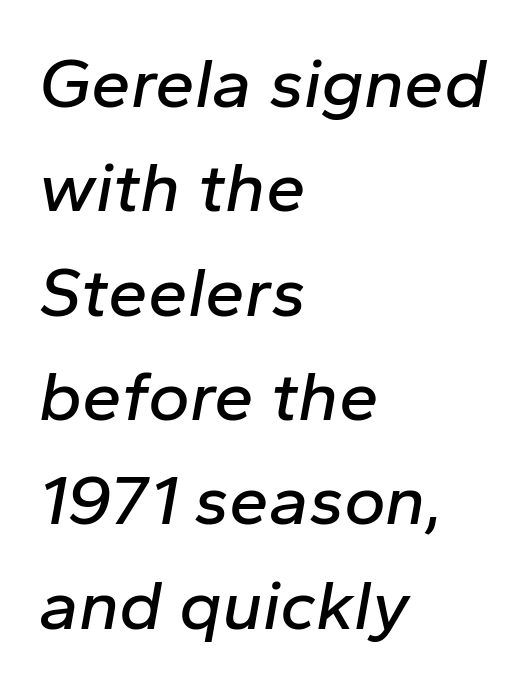
{"italic": "yes", "lean": "right", "slant_degrees": 10, "width": "normal", "stroke_contrast": "low", "x_height": "medium", "monospaced": "no", "underline": "no", "align": "left", "line_spacing": "normal", "line_spacing_ratio": 1.47, "letter_spacing": "normal", "letter_spacing_em": 0.0, "glyph_px": 71}
